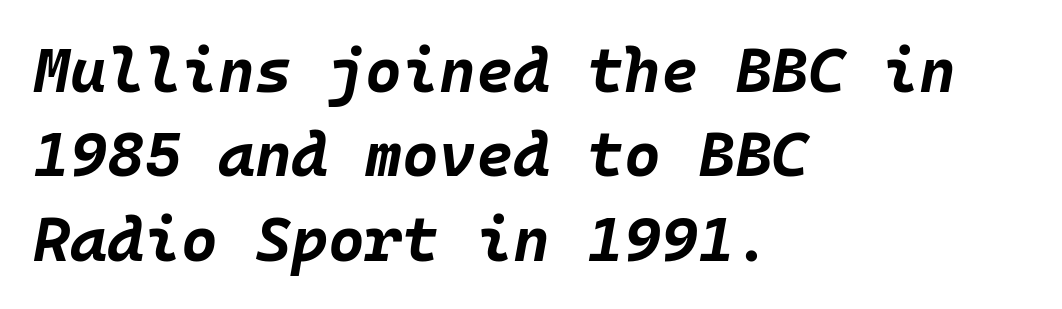
Does the weight exceed regular? Yes, all the way to bold. Regular leading. Think of a typewriter: that constant character pitch is what you see here. In terms of letterspacing, this is plain default setting. One-word summary of the alignment: left. Anything drawn beneath the words? Only blank space.
